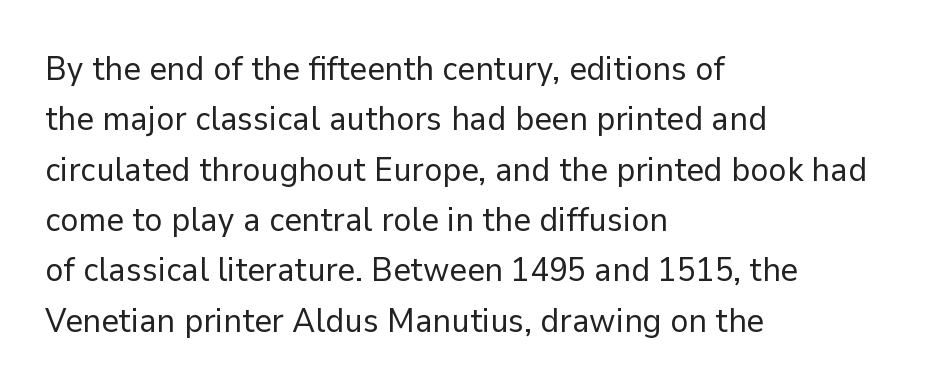
How would I describe the line gaps? Plain and ordinary. The string is rendered with underlining switched off. These lines are set flush left with a ragged right edge. How are the letters spaced? Ordinarily, with no added tracking. The font's upright variant was chosen for this text. The rendering uses natural spacing where letterforms have individual widths.
